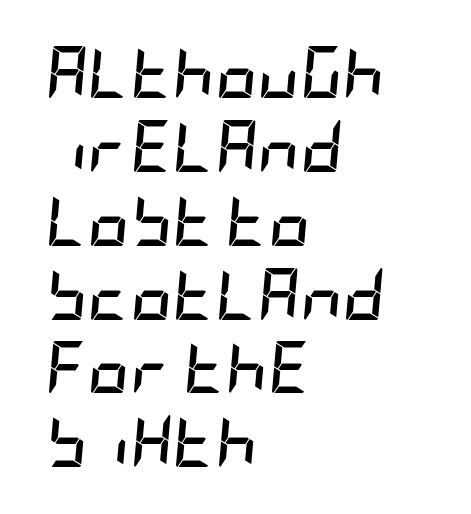
The rag falls on the right side of this text block. The designer left line spacing at the default. Quick note: italic. Any mark beneath the type? The region is blank.
